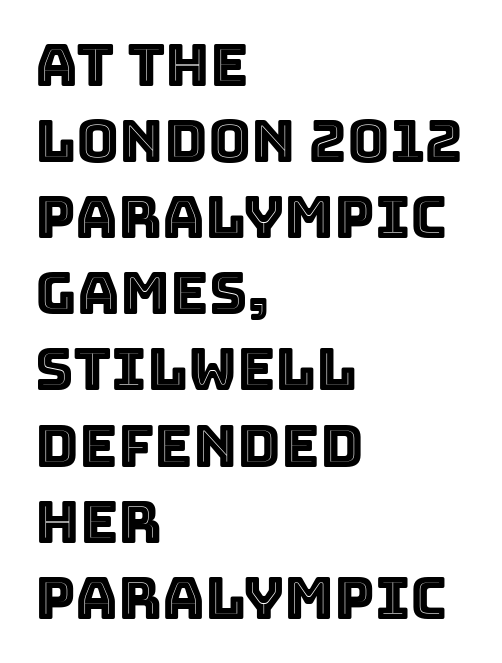
The image shows 59 px text type, upright; set left-aligned, normal line spacing (1.29x), normal letter spacing, not underlined; a large x-height.
